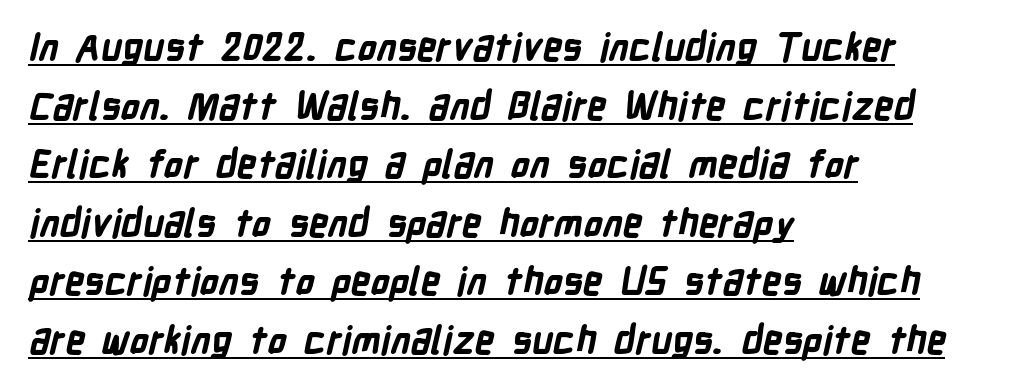
Decoration check: the copy is underlined. Each letter keeps its own natural width here, so spacing adapts to shape. Glyph-to-glyph distance matches everyday printed text. Set as a true bold cut, around the 700 mark.
